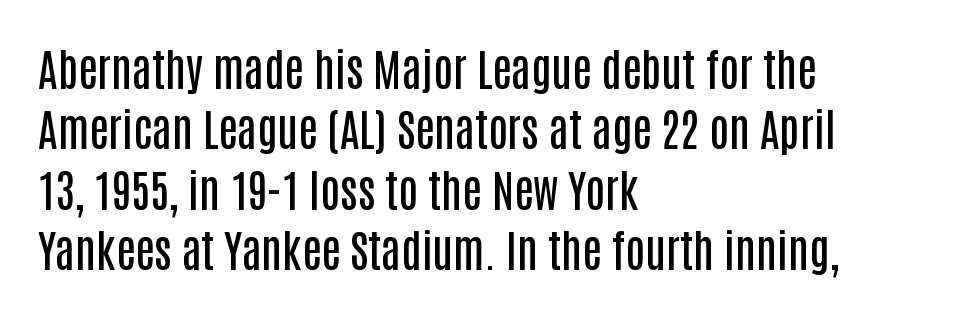
The image shows 44 px semibold, condensed sans-serif type, upright; set left-aligned, normal line spacing (1.37x), normal letter spacing, not underlined; low stroke contrast and a large x-height.
